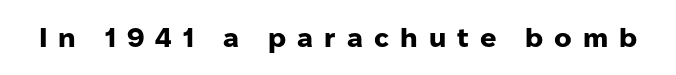
{"italic": "no", "bold": "yes", "underline": "no", "letter_spacing": "wide", "letter_spacing_em": 0.41, "glyph_px": 27}
